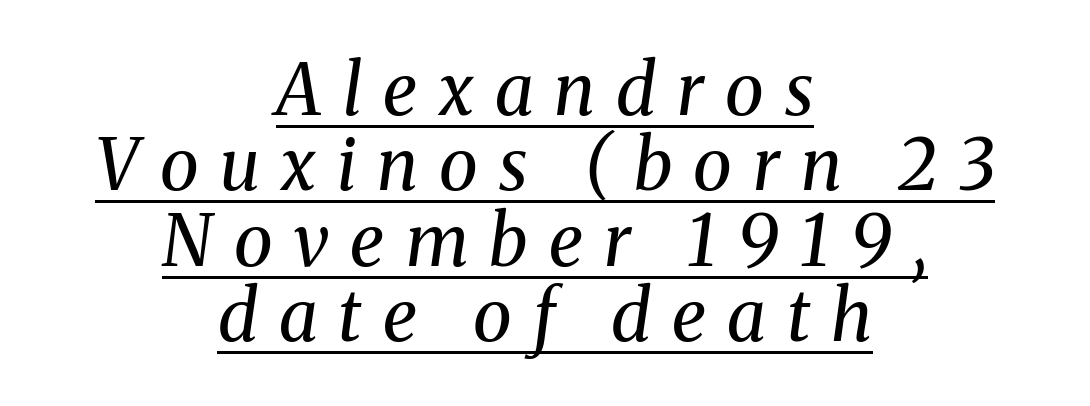
{"serif": "yes", "italic": "yes", "lean": "right", "slant_degrees": 8, "bold": "no", "weight": "regular", "width": "normal", "stroke_contrast": "medium", "x_height": "medium", "monospaced": "no", "underline": "yes", "align": "center", "line_spacing": "tight", "line_spacing_ratio": 1.06, "letter_spacing": "wide", "letter_spacing_em": 0.3, "glyph_px": 71}
